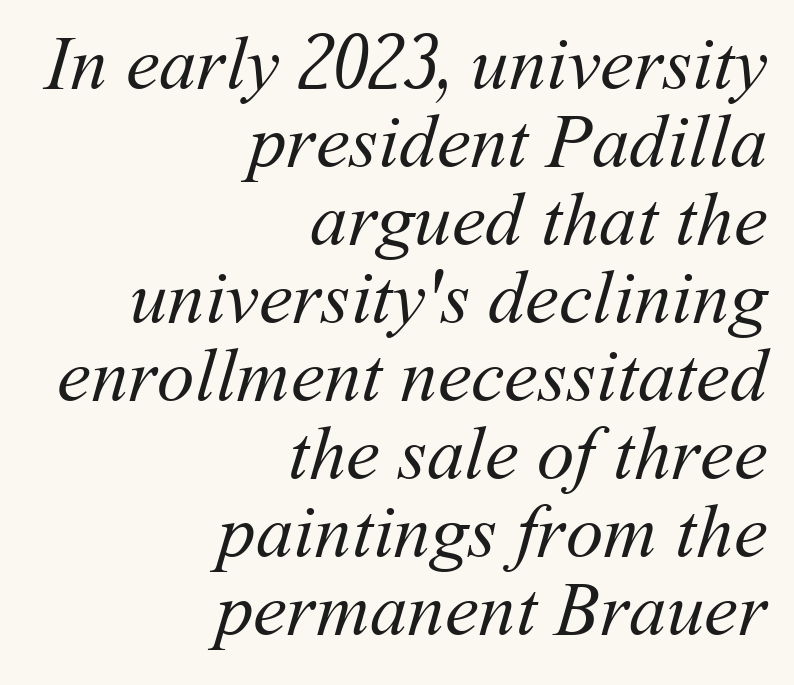
Q: Is the text bold? A: No.
Q: Is the text underlined? A: No.
Q: How is the paragraph aligned? A: Right-aligned.
Q: Is the spacing between letters normal or unusually wide? A: Normal.
Q: Is the spacing between lines tight, normal or loose? A: Tight.
Q: Width (condensed, normal, or wide)? A: Normal.
Q: Stroke contrast? A: Medium.
Q: x-height? A: Medium.
Q: Monospaced? A: No.
